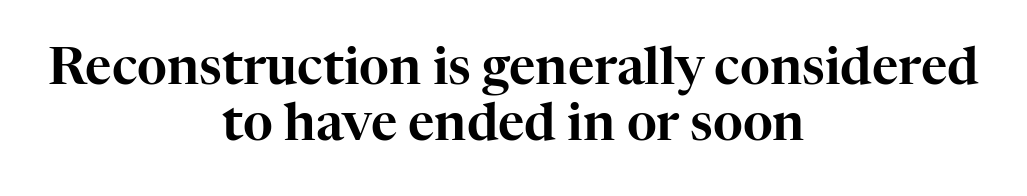
A roman cut, with each character standing at attention. Looks like regular typesetting: each glyph gets only the width it needs. Caption: standard tracking, unaltered. What kind of face is this? One with serifs. This block would grow much taller if given ordinary leading; it's compressed now.
